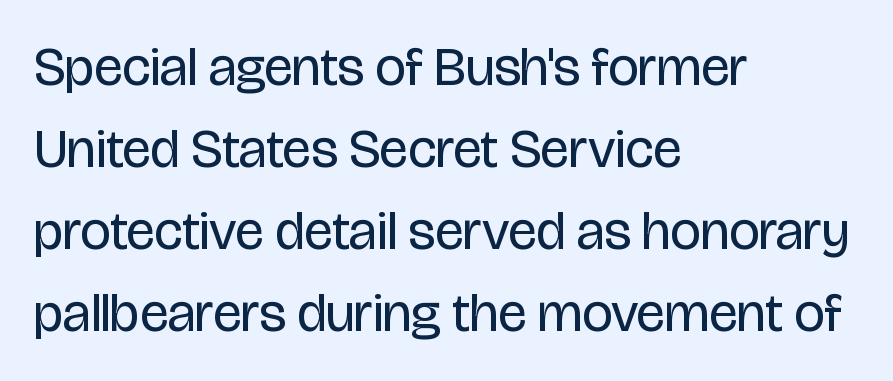
{"serif": "no", "italic": "no", "bold": "no", "weight": "regular", "width": "condensed", "stroke_contrast": "low", "x_height": "large", "monospaced": "no", "underline": "no", "align": "left", "line_spacing": "normal", "line_spacing_ratio": 1.52, "letter_spacing": "normal", "letter_spacing_em": 0.0, "glyph_px": 54}
